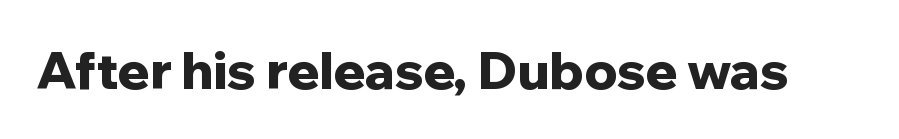
{"serif": "no", "italic": "no", "bold": "yes", "weight": "bold", "width": "normal", "stroke_contrast": "low", "x_height": "medium", "monospaced": "no", "underline": "no", "letter_spacing": "normal", "letter_spacing_em": 0.0, "glyph_px": 52}
